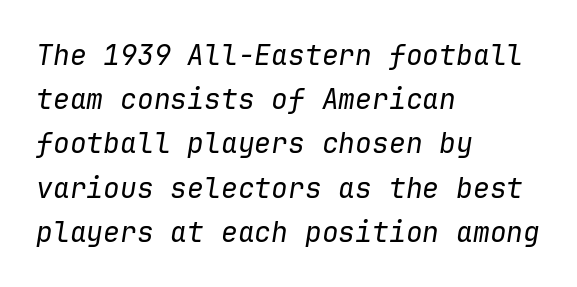
{"italic": "yes", "lean": "right", "slant_degrees": 9, "bold": "no", "weight": "regular", "width": "normal", "stroke_contrast": "low", "x_height": "medium", "monospaced": "yes", "underline": "no", "align": "left", "line_spacing": "normal", "line_spacing_ratio": 1.58, "letter_spacing": "normal", "letter_spacing_em": 0.0, "glyph_px": 28}
